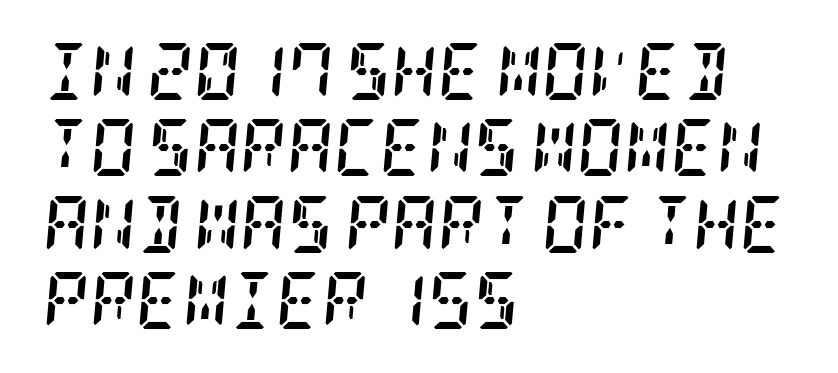
Q: Is the text bold? A: Yes.
Q: Is the text italic (slanted)? A: Yes, it leans right by about 5 degrees.
Q: Is the typeface a serif or a sans-serif typeface? A: Serif.
Q: Is the text underlined? A: No.
Q: How is the paragraph aligned? A: Left-aligned.
Q: Is the spacing between letters normal or unusually wide? A: Normal.
Q: Is the spacing between lines tight, normal or loose? A: Normal.
Q: Width (condensed, normal, or wide)? A: Condensed.
Q: Stroke contrast? A: Low.
Q: x-height? A: Large.
